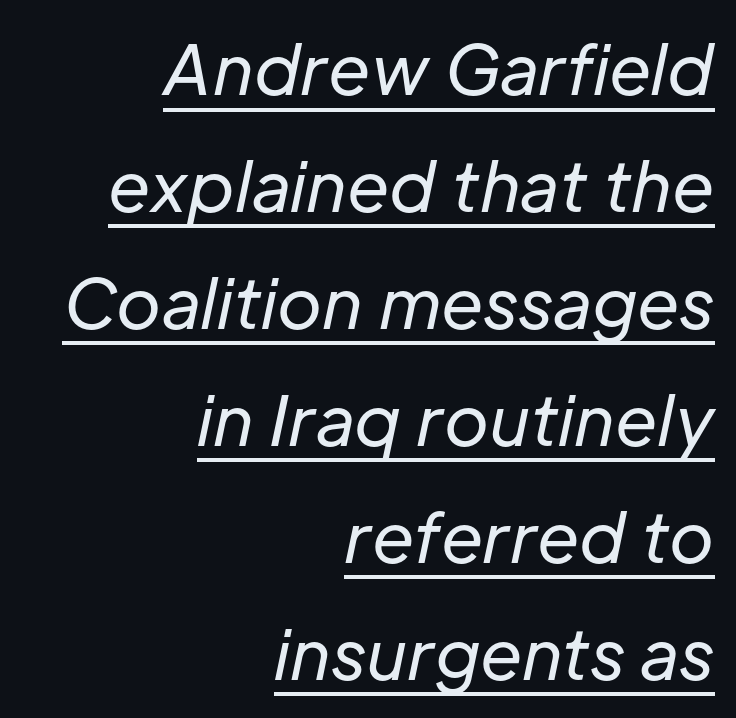
{"italic": "yes", "lean": "right", "slant_degrees": 12, "bold": "no", "weight": "regular", "width": "normal", "stroke_contrast": "low", "x_height": "medium", "monospaced": "no", "underline": "yes", "align": "right", "line_spacing_ratio": 1.72, "letter_spacing": "normal", "letter_spacing_em": 0.0, "glyph_px": 68}
